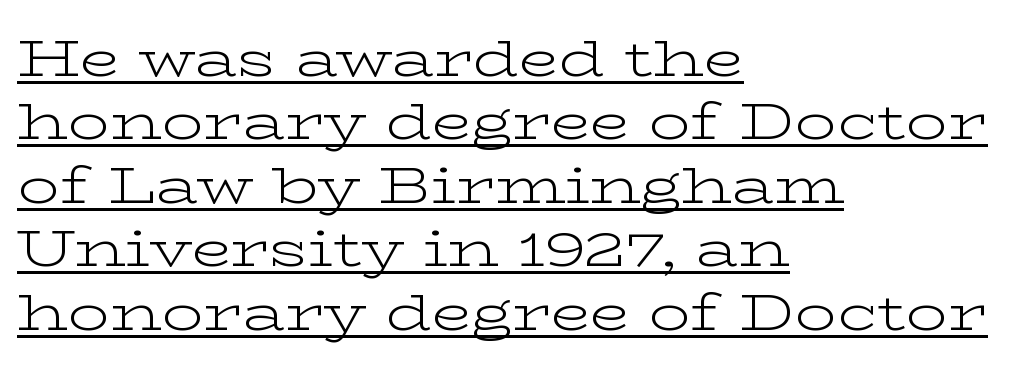
Q: Is the text bold? A: No.
Q: Is the text italic (slanted)? A: No, it is upright.
Q: Is the typeface a serif or a sans-serif typeface? A: Serif.
Q: Is the text underlined? A: Yes.
Q: How is the paragraph aligned? A: Left-aligned.
Q: Is the spacing between letters normal or unusually wide? A: Normal.
Q: Width (condensed, normal, or wide)? A: Wide.
Q: Stroke contrast? A: Low.
Q: x-height? A: Medium.
Q: Monospaced? A: No.
